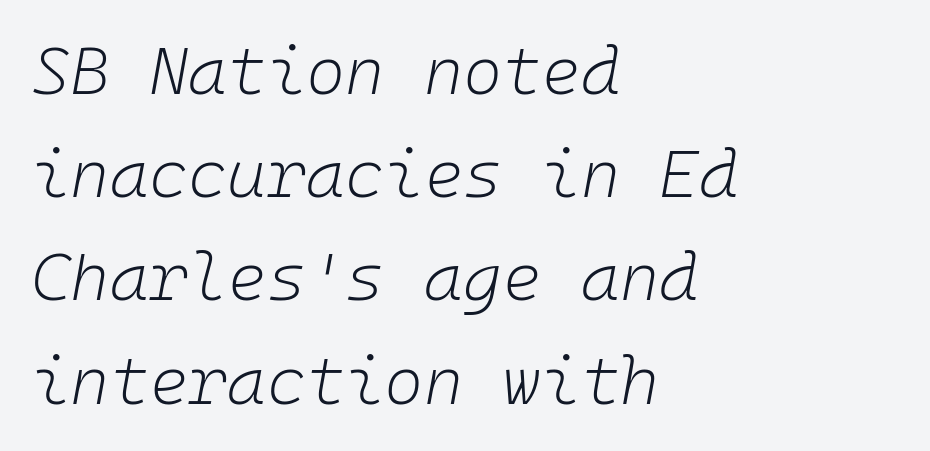
When letters slant like this, we call the style italic. Leftover space on each line is placed entirely after the last word. Honestly, the letter spacing is just normal — you wouldn't notice it. A typesetter would call this monospace, since all characters share one set width. Type without underlining. The typeface has the unassuming heft of standard copy or less.
